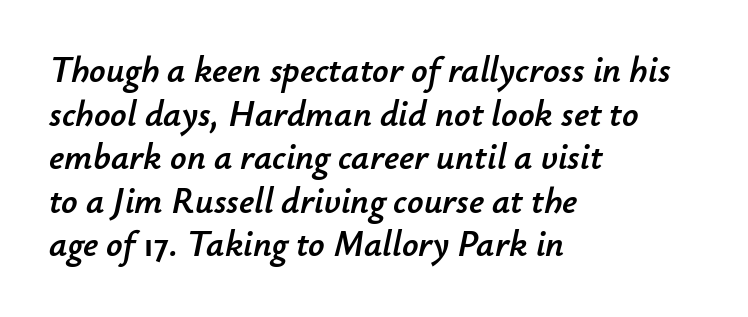
Q: Is the text italic (slanted)? A: Yes, it leans right by about 12 degrees.
Q: Is the text underlined? A: No.
Q: How is the paragraph aligned? A: Left-aligned.
Q: Is the spacing between letters normal or unusually wide? A: Normal.
Q: Width (condensed, normal, or wide)? A: Normal.
Q: Stroke contrast? A: Low.
Q: x-height? A: Small.
Q: Monospaced? A: No.
